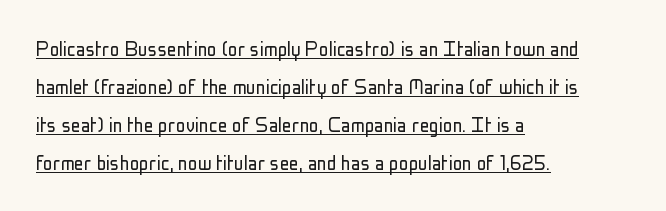
Q: Is the text bold? A: No.
Q: Is the text italic (slanted)? A: No, it is upright.
Q: Is the text underlined? A: Yes.
Q: How is the paragraph aligned? A: Left-aligned.
Q: Is the spacing between letters normal or unusually wide? A: Normal.
Q: Is the spacing between lines tight, normal or loose? A: Normal.
